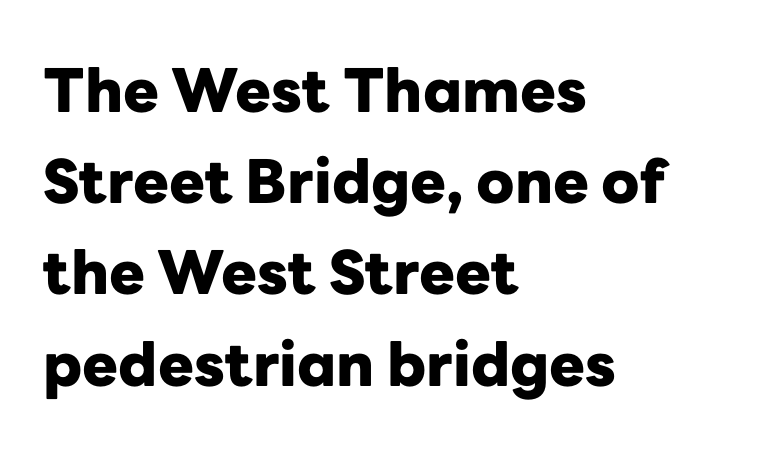
{"serif": "no", "italic": "no", "bold": "yes", "weight": "heavy", "width": "normal", "stroke_contrast": "low", "x_height": "medium", "monospaced": "no", "underline": "no", "align": "left", "line_spacing": "normal", "line_spacing_ratio": 1.52, "letter_spacing": "normal", "letter_spacing_em": 0.0, "glyph_px": 60}
